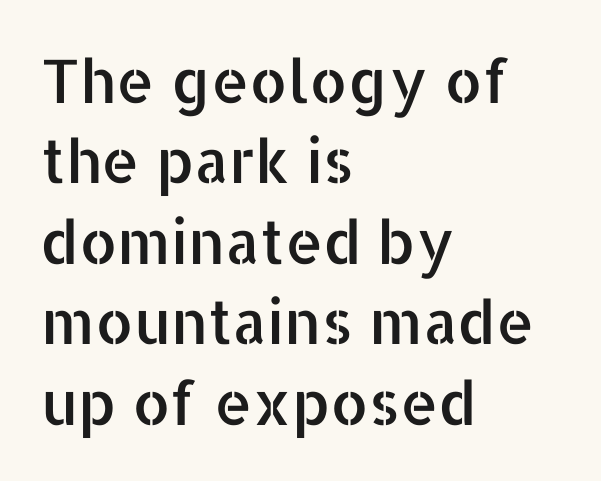
What kind of face is this? One without serifs — a sans. Just letters on the line, the space beneath them empty. The text block is weighted toward the left margin, trailing off unevenly rightward. Is this a fixed-width face? No — the glyphs have proportional, varying widths. Honestly, the row spacing looks completely unremarkable. Tracking here is standard; glyphs follow each other at the usual distance.
